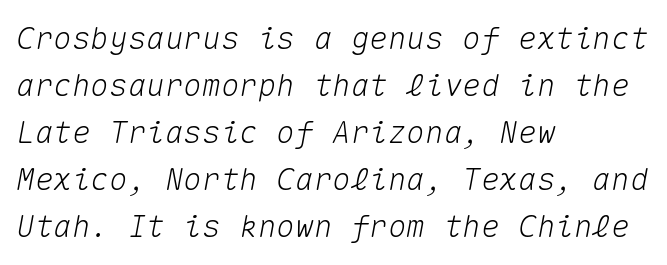
Q: Is the text italic (slanted)? A: Yes, it leans right by about 10 degrees.
Q: Is the text underlined? A: No.
Q: How is the paragraph aligned? A: Left-aligned.
Q: Is the spacing between letters normal or unusually wide? A: Normal.
Q: Is the spacing between lines tight, normal or loose? A: Normal.
Q: Width (condensed, normal, or wide)? A: Normal.
Q: Stroke contrast? A: Medium.
Q: x-height? A: Medium.
Q: Monospaced? A: Yes.
